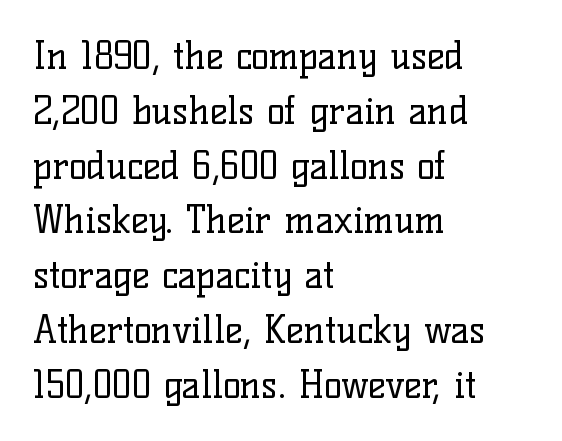
Q: Is the text bold? A: No.
Q: Is the text italic (slanted)? A: No, it is upright.
Q: Is the typeface a serif or a sans-serif typeface? A: Serif.
Q: Is the text underlined? A: No.
Q: How is the paragraph aligned? A: Left-aligned.
Q: Is the spacing between letters normal or unusually wide? A: Normal.
Q: Is the spacing between lines tight, normal or loose? A: Normal.
Q: Width (condensed, normal, or wide)? A: Normal.
Q: Stroke contrast? A: Low.
Q: x-height? A: Medium.
Q: Monospaced? A: No.
